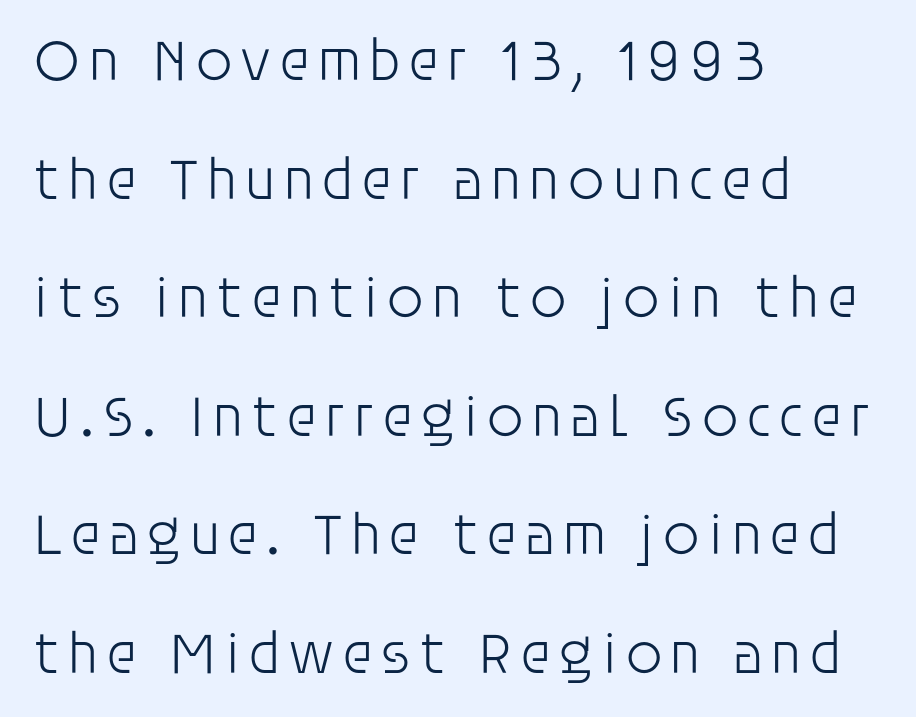
The specimen reads as upright at a glance. Successive baselines arrive slowly, with a big drop between each. This rendering employs a face without finishing strokes, i.e., a sans-serif. Looks like regular typesetting: each glyph gets only the width it needs. A light-to-regular cut is what we see here. The rendering anchors every line to the left-hand side.
